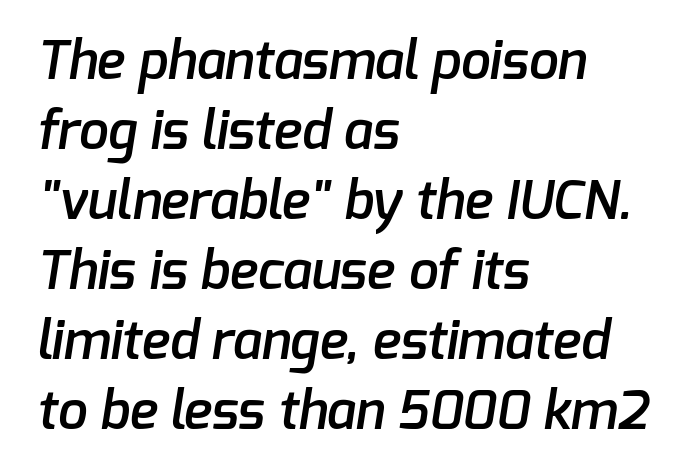
The image shows 53 px semibold sans-serif type; set left-aligned, normal line spacing (1.32x), normal letter spacing, not underlined; low stroke contrast and a medium x-height.
